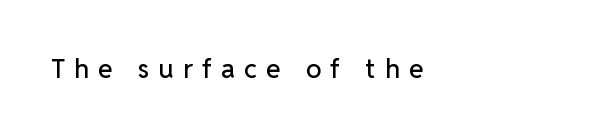
Clear beneath every line of the passage. Tall strokes in this sample are plumb rather than angled. The letters are spread apart with noticeably loose tracking.
